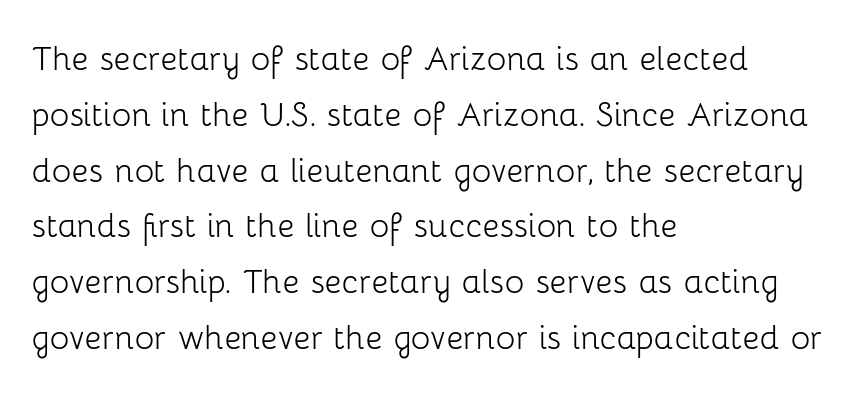
{"serif": "no", "italic": "no", "bold": "no", "weight": "light", "width": "normal", "stroke_contrast": "low", "x_height": "medium", "monospaced": "no", "underline": "no", "align": "left", "line_spacing": "normal", "line_spacing_ratio": 1.36, "letter_spacing": "normal", "letter_spacing_em": 0.0, "glyph_px": 41}
